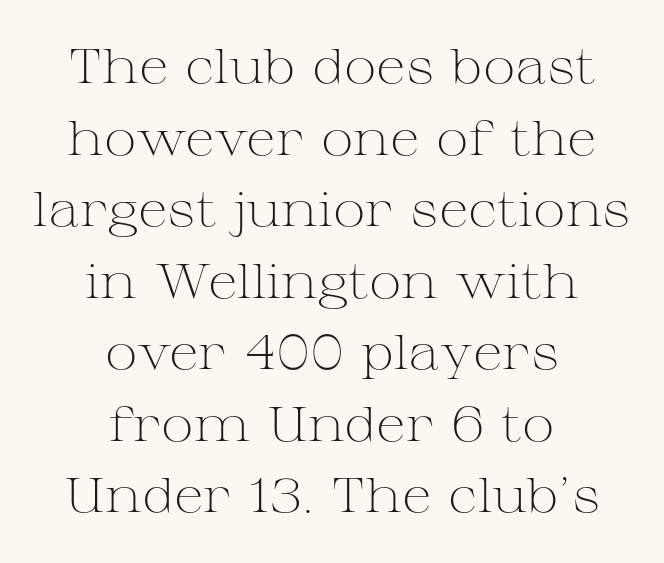
Q: Is the text bold? A: No.
Q: Is the text italic (slanted)? A: No, it is upright.
Q: Is the typeface a serif or a sans-serif typeface? A: Serif.
Q: Is the text underlined? A: No.
Q: How is the paragraph aligned? A: Centered.
Q: Is the spacing between letters normal or unusually wide? A: Normal.
Q: Is the spacing between lines tight, normal or loose? A: Normal.
Q: Width (condensed, normal, or wide)? A: Wide.
Q: Stroke contrast? A: Medium.
Q: x-height? A: Medium.
Q: Monospaced? A: No.
